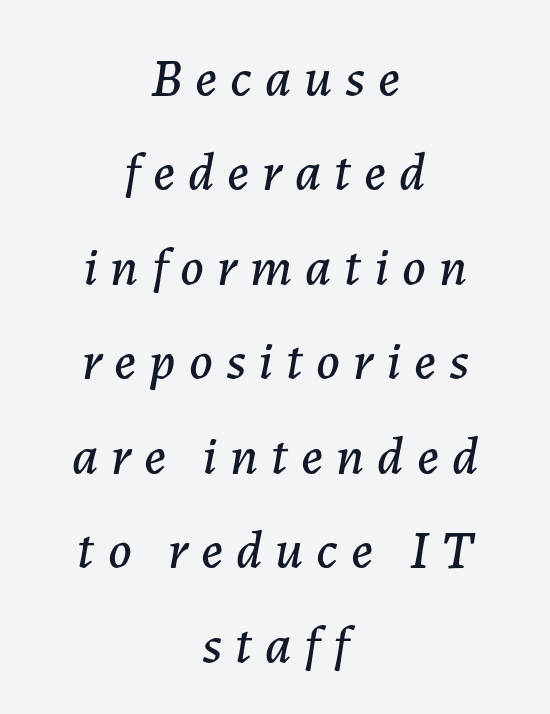
Q: Is the text italic (slanted)? A: Yes, it leans right by about 7 degrees.
Q: Is the text underlined? A: No.
Q: How is the paragraph aligned? A: Centered.
Q: Is the spacing between letters normal or unusually wide? A: Unusually wide.
Q: Width (condensed, normal, or wide)? A: Normal.
Q: Stroke contrast? A: Low.
Q: x-height? A: Medium.
Q: Monospaced? A: No.
